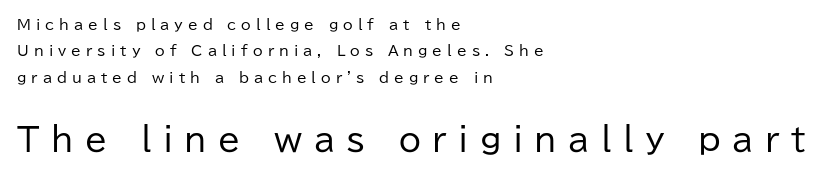
The image shows 32 px regular-weight sans-serif type, upright; set left-aligned, line spacing 1.89x, unusually wide letter spacing (+0.36 em), not underlined; the second (bottom) block is 2.29x larger; low stroke contrast and a medium x-height.
